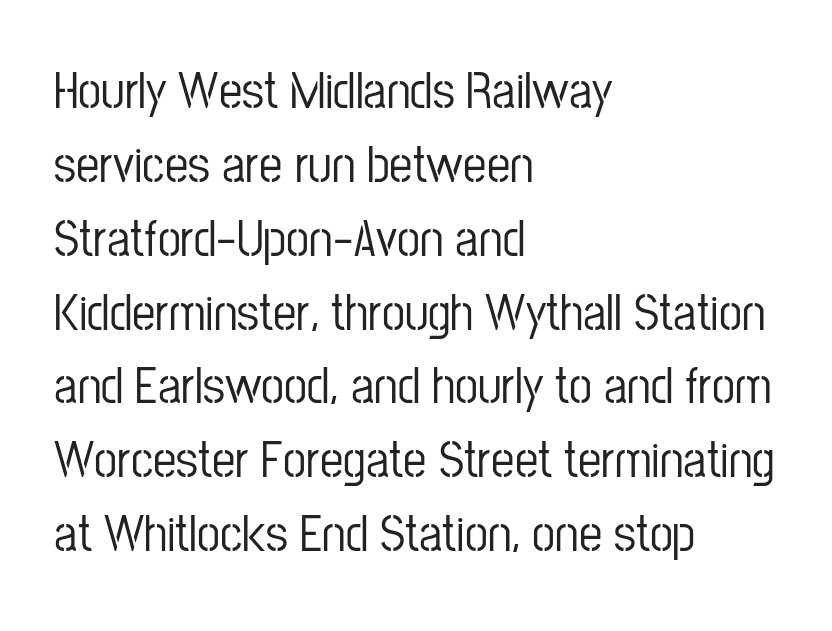
The image shows 52 px condensed sans-serif type, upright; set left-aligned, normal line spacing (1.42x), normal letter spacing, not underlined; low stroke contrast and a medium x-height.
